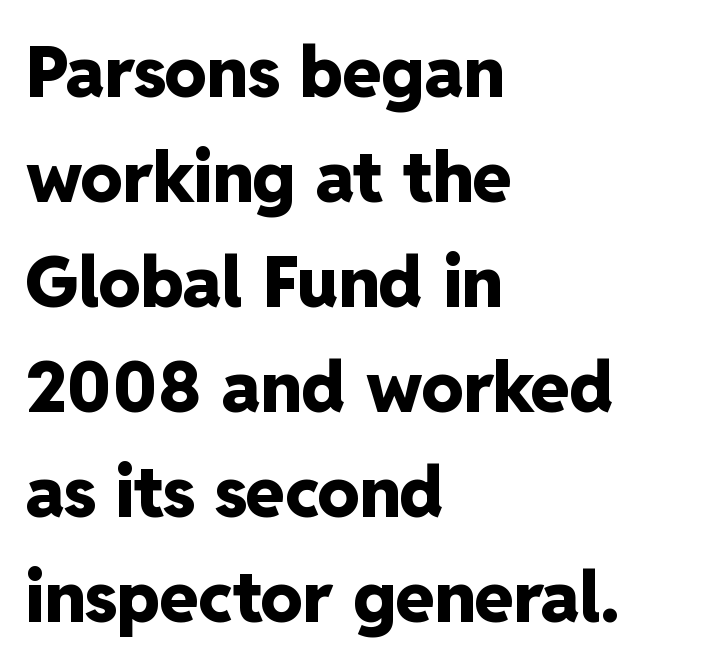
Interline gaps are of average width in this sample. The letters advance in unequal steps, a hallmark of proportional type. This rendering features lettering with no underline. Every stem runs plumb, perpendicular to the baseline. Nothing sits at the stroke ends, so this counts as sans-serif.
